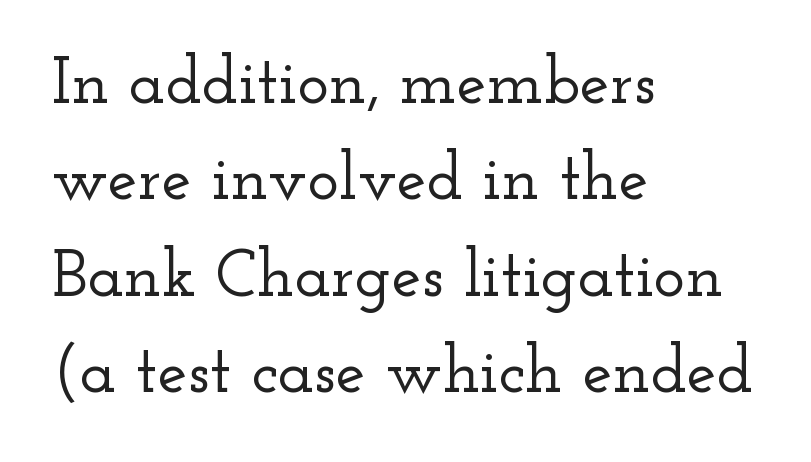
{"serif": "yes", "italic": "no", "width": "wide", "stroke_contrast": "low", "x_height": "small", "monospaced": "no", "underline": "no", "align": "left", "line_spacing": "normal", "line_spacing_ratio": 1.44, "letter_spacing": "normal", "letter_spacing_em": 0.0, "glyph_px": 67}
